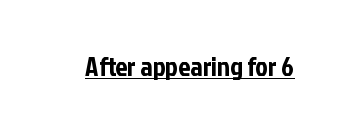
{"italic": "no", "underline": "yes", "letter_spacing": "normal", "letter_spacing_em": 0.0, "glyph_px": 27}
